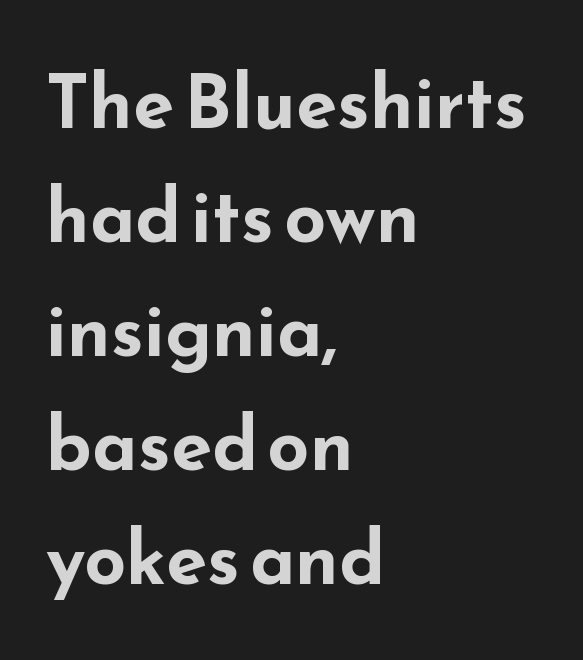
Type style note: lacks serifs. Emphasis by weight is at full strength: bold. Compared with typical body copy, the letter spacing here is the same. Unmarked baselines from the first word to the last. Posture: vertical.
